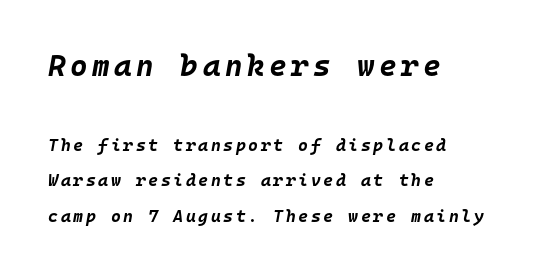
Q: Is the text bold? A: Yes.
Q: Is the text italic (slanted)? A: Yes, it leans right by about 10 degrees.
Q: Is the text underlined? A: No.
Q: How is the paragraph aligned? A: Left-aligned.
Q: Is the spacing between lines tight, normal or loose? A: Loose.
Q: Which block of text is set in a larger size, the first (top) or the second (bottom)? A: The first (top) one.
Q: Width (condensed, normal, or wide)? A: Normal.
Q: Stroke contrast? A: Low.
Q: x-height? A: Large.
Q: Monospaced? A: Yes.
